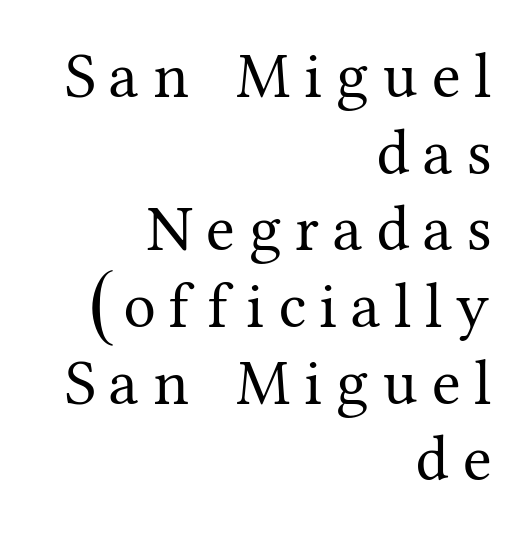
The image shows 65 px regular-weight serif type, upright; set right-aligned, line spacing 1.18x, unusually wide letter spacing (+0.21 em), not underlined; medium stroke contrast and a medium x-height.
